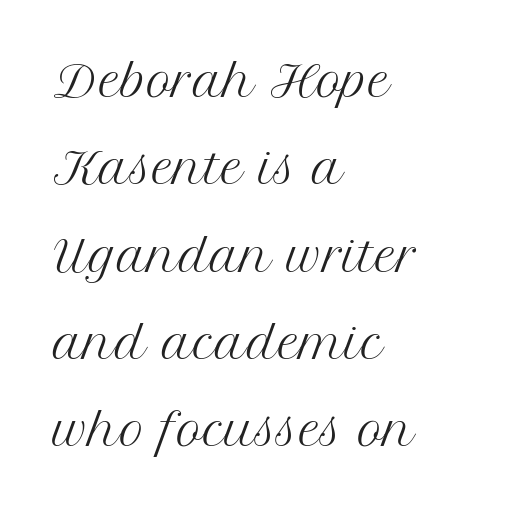
{"bold": "no", "weight": "regular", "width": "normal", "stroke_contrast": "medium", "x_height": "medium", "monospaced": "no", "underline": "no", "align": "left", "line_spacing": "loose", "line_spacing_ratio": 2.03, "letter_spacing": "normal", "letter_spacing_em": 0.0, "glyph_px": 43}
